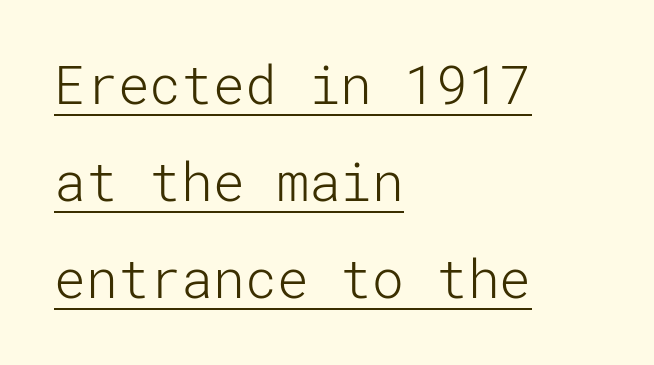
{"serif": "no", "italic": "no", "bold": "no", "weight": "light", "width": "normal", "stroke_contrast": "low", "x_height": "medium", "underline": "yes", "align": "left", "line_spacing_ratio": 1.83, "letter_spacing": "normal", "letter_spacing_em": 0.0, "glyph_px": 53}
